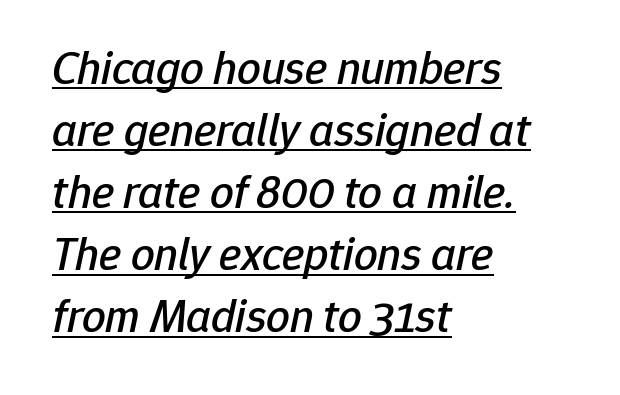
{"italic": "yes", "lean": "right", "slant_degrees": 12, "width": "normal", "stroke_contrast": "low", "x_height": "medium", "monospaced": "no", "underline": "yes", "align": "left", "line_spacing": "normal", "line_spacing_ratio": 1.32, "letter_spacing": "normal", "letter_spacing_em": 0.0, "glyph_px": 47}
